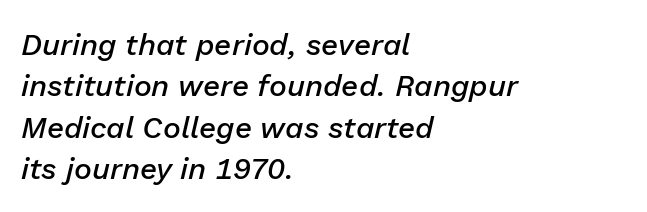
What's the leading like? Ordinary, nothing unusual. Tracking value appears to be zero — textbook default spacing. Check the space under the baseline: it is left empty. Note the varied advance widths — an 'i' is clearly narrower than an 'm'. The lines in this sample share a left origin and differ only in where they stop. Weight: semibold (demi).
